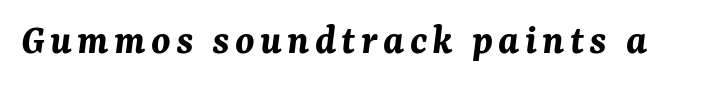
Any mark beneath the type? The region is blank. The letters are bold, with thick, heavy strokes. Proportional: the letters do not fall into vertical columns. Yep, that's italic — everything's leaning.
